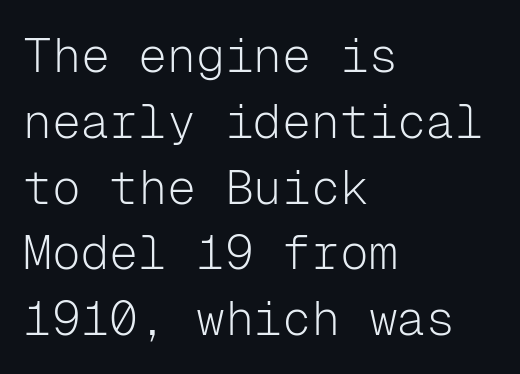
{"serif": "no", "italic": "no", "bold": "no", "weight": "light", "width": "normal", "stroke_contrast": "low", "x_height": "medium", "monospaced": "yes", "underline": "no", "align": "left", "line_spacing": "normal", "line_spacing_ratio": 1.37, "letter_spacing": "normal", "letter_spacing_em": 0.0, "glyph_px": 48}
